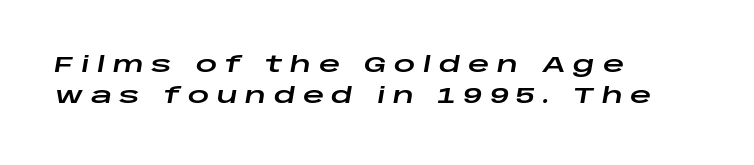
{"italic": "yes", "lean": "right", "slant_degrees": 10, "underline": "no", "align": "left", "line_spacing": "normal", "line_spacing_ratio": 1.48, "letter_spacing": "wide", "letter_spacing_em": 0.36, "glyph_px": 21}
